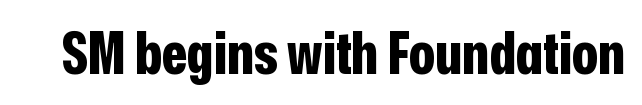
{"serif": "no", "italic": "no", "bold": "yes", "weight": "bold", "width": "condensed", "stroke_contrast": "low", "x_height": "medium", "monospaced": "no", "underline": "no", "letter_spacing": "normal", "letter_spacing_em": 0.0, "glyph_px": 59}
